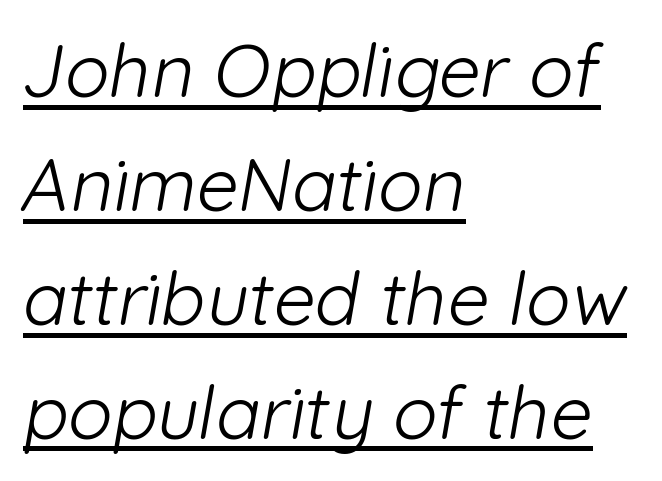
{"serif": "no", "bold": "no", "weight": "light", "width": "normal", "stroke_contrast": "low", "x_height": "medium", "monospaced": "no", "underline": "yes", "align": "left", "line_spacing": "normal", "line_spacing_ratio": 1.54, "letter_spacing": "normal", "letter_spacing_em": 0.0, "glyph_px": 74}
